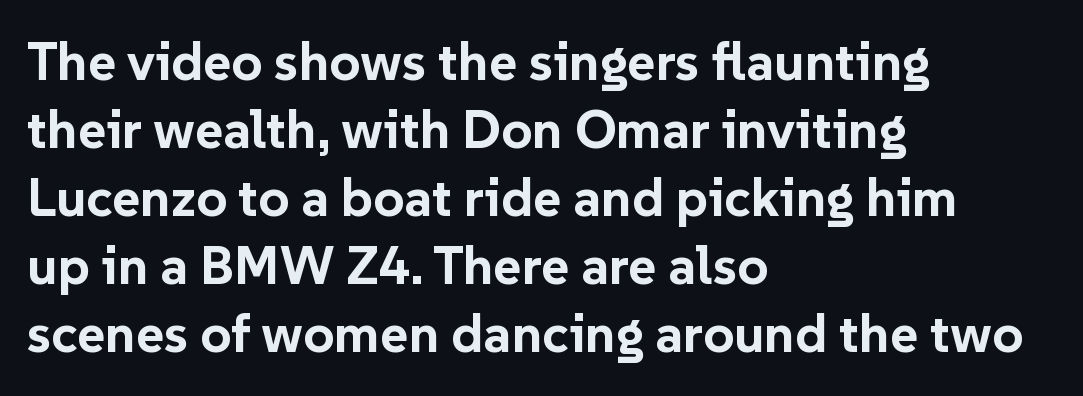
Q: Is the text bold? A: Yes.
Q: Is the text italic (slanted)? A: No, it is upright.
Q: Is the typeface a serif or a sans-serif typeface? A: Sans-serif.
Q: Is the text underlined? A: No.
Q: How is the paragraph aligned? A: Left-aligned.
Q: Is the spacing between letters normal or unusually wide? A: Normal.
Q: Is the spacing between lines tight, normal or loose? A: Normal.
Q: Width (condensed, normal, or wide)? A: Normal.
Q: Stroke contrast? A: Low.
Q: x-height? A: Medium.
Q: Monospaced? A: No.
